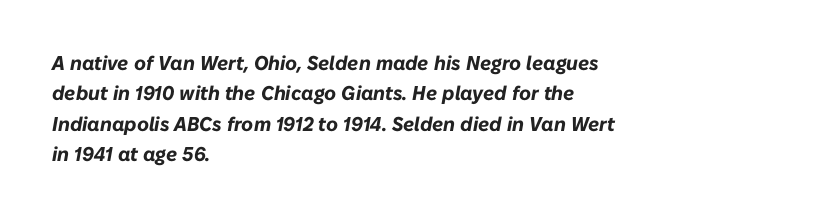
The image shows 20 px bold type, italic (leaning right); set left-aligned, normal line spacing (1.52x), normal letter spacing, not underlined.
